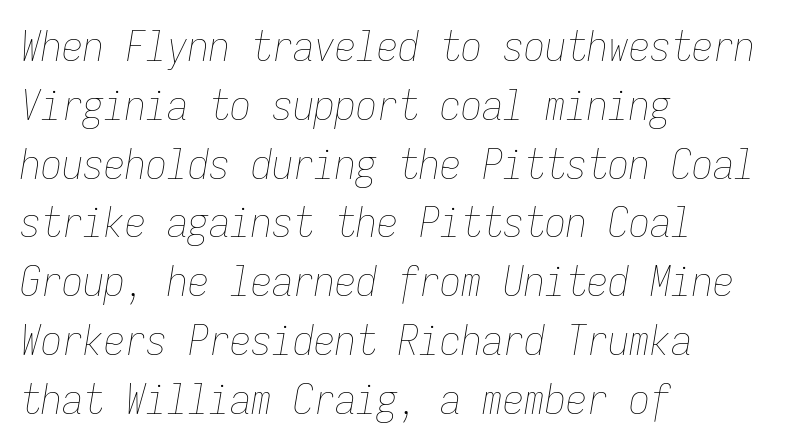
{"italic": "yes", "lean": "right", "slant_degrees": 9, "bold": "no", "weight": "thin", "width": "condensed", "stroke_contrast": "low", "x_height": "medium", "monospaced": "yes", "underline": "no", "align": "left", "line_spacing": "normal", "line_spacing_ratio": 1.4, "letter_spacing": "normal", "letter_spacing_em": 0.0, "glyph_px": 42}
